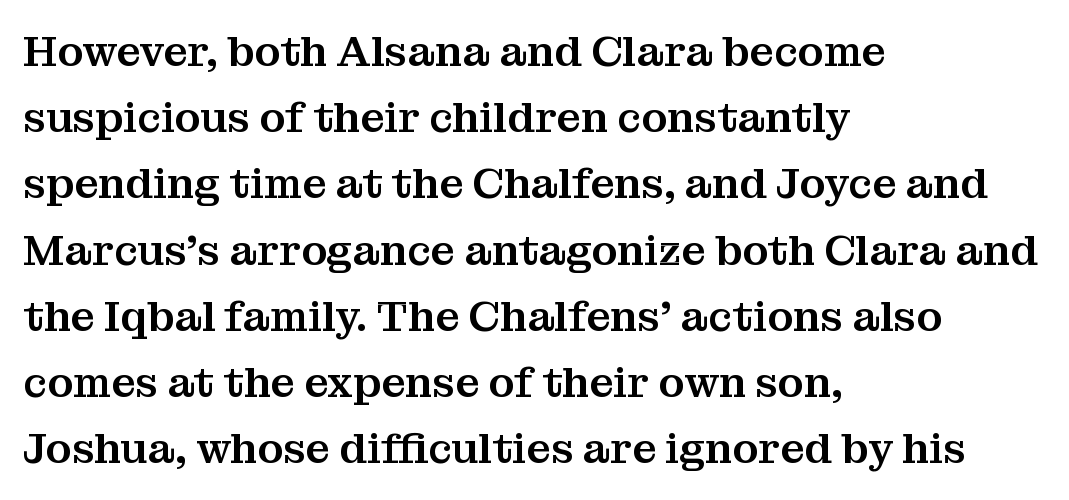
Q: Is the text italic (slanted)? A: No, it is upright.
Q: Is the typeface a serif or a sans-serif typeface? A: Serif.
Q: Is the text underlined? A: No.
Q: How is the paragraph aligned? A: Left-aligned.
Q: Is the spacing between letters normal or unusually wide? A: Normal.
Q: Is the spacing between lines tight, normal or loose? A: Normal.
Q: Width (condensed, normal, or wide)? A: Normal.
Q: Stroke contrast? A: Medium.
Q: x-height? A: Medium.
Q: Monospaced? A: No.
